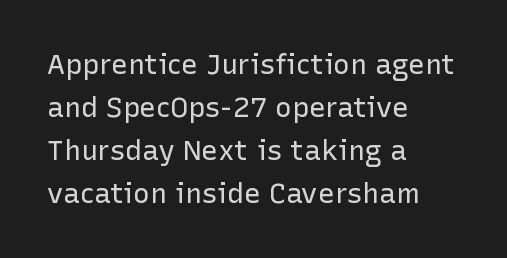
These lines were composed using upright roman letters. Stems and bowls with no extra thickness — not bold. The space between consecutive lines is moderate. What kind of face is this? One without serifs — a sans.
